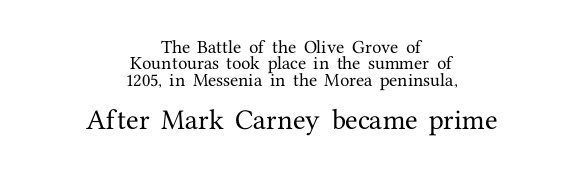
Q: Is the text italic (slanted)? A: No, it is upright.
Q: Is the text underlined? A: No.
Q: How is the paragraph aligned? A: Centered.
Q: Is the spacing between letters normal or unusually wide? A: Normal.
Q: Is the spacing between lines tight, normal or loose? A: Tight.
Q: Which block of text is set in a larger size, the first (top) or the second (bottom)? A: The second (bottom) one.
